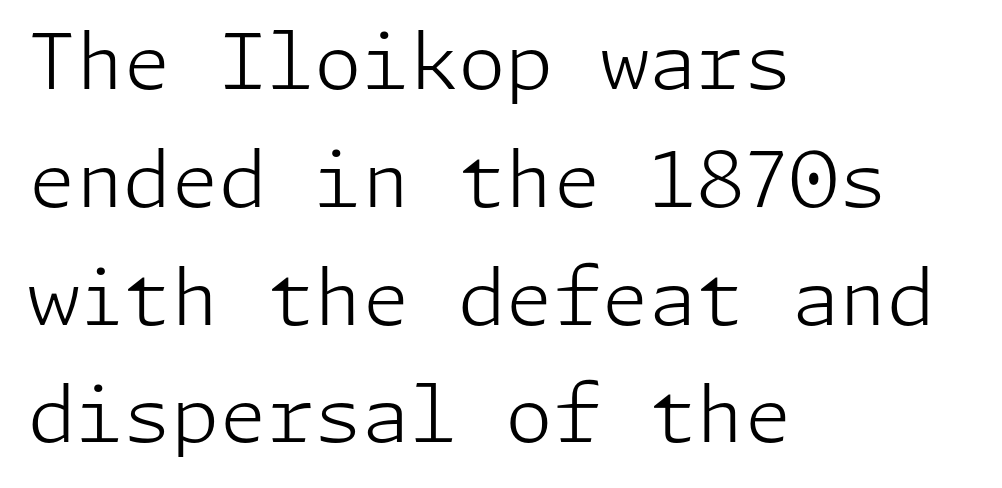
On a weight scale, this lands at 450 or below. Reading down the block, your eye returns to a fixed left position each line. Default kerning and tracking; the words read as compact shapes. Check where the strokes stop: nothing finishes them off — pure sans. Every character sits straight up, as roman type does. If you measured baseline to baseline, you'd find a middling distance.
